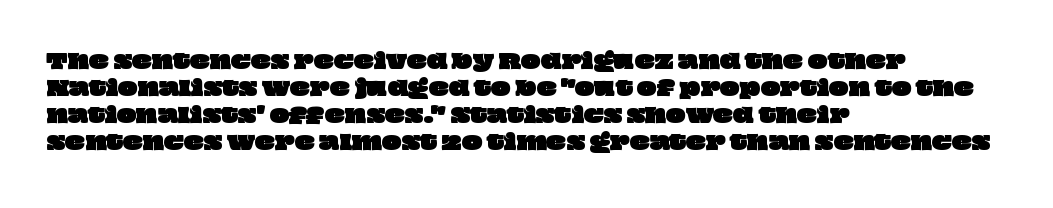
{"underline": "no", "align": "left", "line_spacing": "normal", "line_spacing_ratio": 1.29, "letter_spacing": "normal", "letter_spacing_em": 0.0, "glyph_px": 21}
